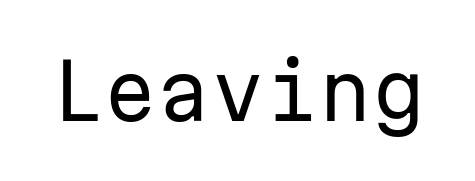
Nope, not italic — everything's standing straight. The characters display no serif detailing; their extremities are plain. Vertical stems look standard width or narrower in stroke. The letters sit at their default tracking, neither squeezed nor spread. The letters march in equal steps, a hallmark of fixed-pitch type.
